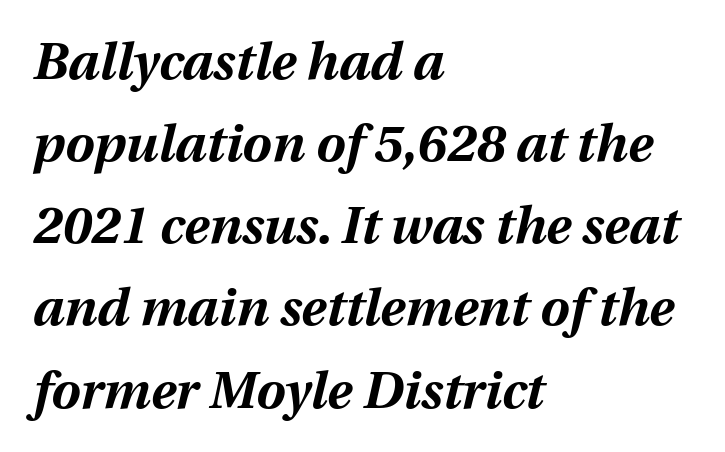
Q: Is the text bold? A: Yes.
Q: Is the text italic (slanted)? A: Yes, it leans right by about 12 degrees.
Q: Is the text underlined? A: No.
Q: How is the paragraph aligned? A: Left-aligned.
Q: Is the spacing between letters normal or unusually wide? A: Normal.
Q: Is the spacing between lines tight, normal or loose? A: Normal.
Q: Width (condensed, normal, or wide)? A: Normal.
Q: Stroke contrast? A: Medium.
Q: x-height? A: Medium.
Q: Monospaced? A: No.
